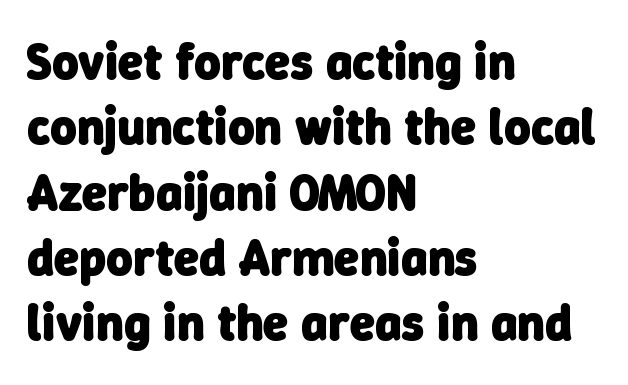
The image shows 51 px heavy sans-serif type; set left-aligned, normal line spacing (1.28x), normal letter spacing, not underlined; low stroke contrast and a medium x-height.
